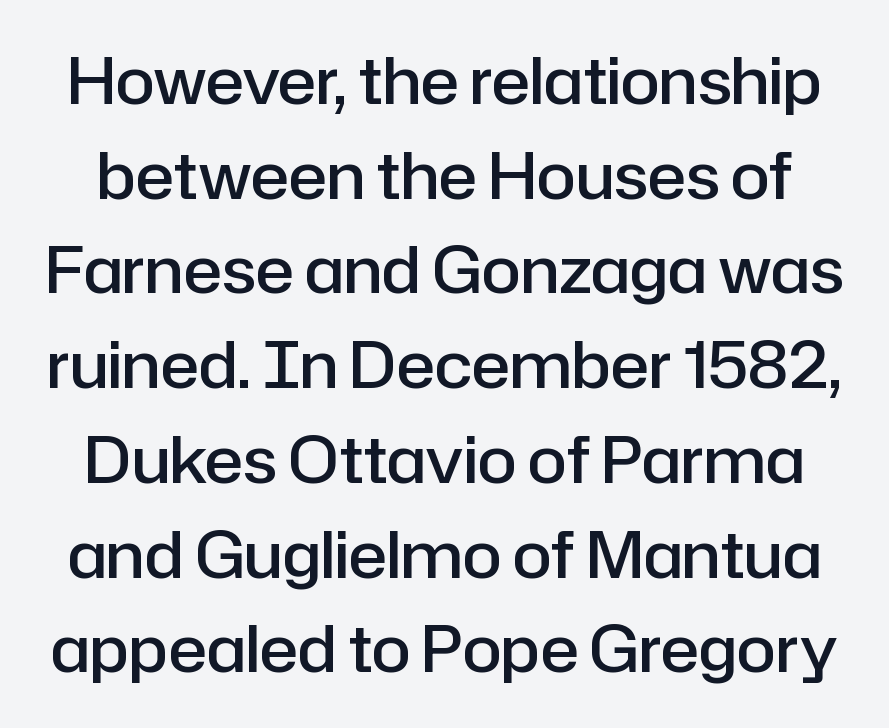
Q: Is the text bold? A: Semi-bold.
Q: Is the text italic (slanted)? A: No, it is upright.
Q: Is the typeface a serif or a sans-serif typeface? A: Sans-serif.
Q: Is the text underlined? A: No.
Q: Is the spacing between letters normal or unusually wide? A: Normal.
Q: Is the spacing between lines tight, normal or loose? A: Normal.
Q: Width (condensed, normal, or wide)? A: Normal.
Q: Stroke contrast? A: Low.
Q: x-height? A: Medium.
Q: Monospaced? A: No.
